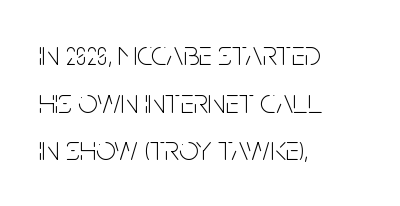
The image shows 34 px thin, condensed sans-serif type, upright; set left-aligned, normal line spacing (1.4x), normal letter spacing, not underlined; low stroke contrast and a large x-height.
